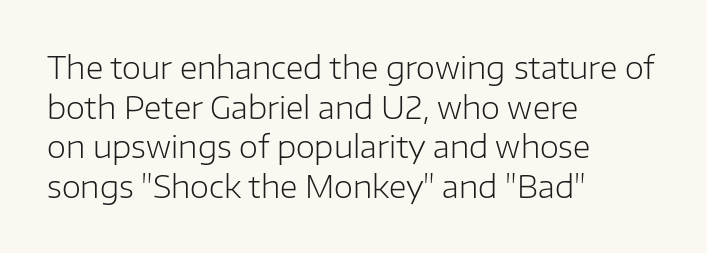
Unbolded letterforms with no extra heft. Each line starts at the same left margin while the right side varies. Line spacing here is normal. Stroke terminals: plain, sans-serif.
